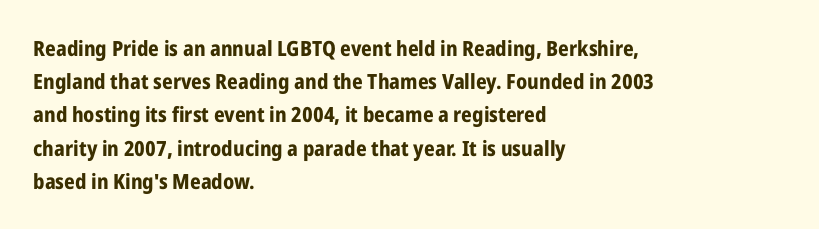
The image shows 21 px bold type, upright; set left-aligned, normal line spacing (1.58x), normal letter spacing, not underlined.
